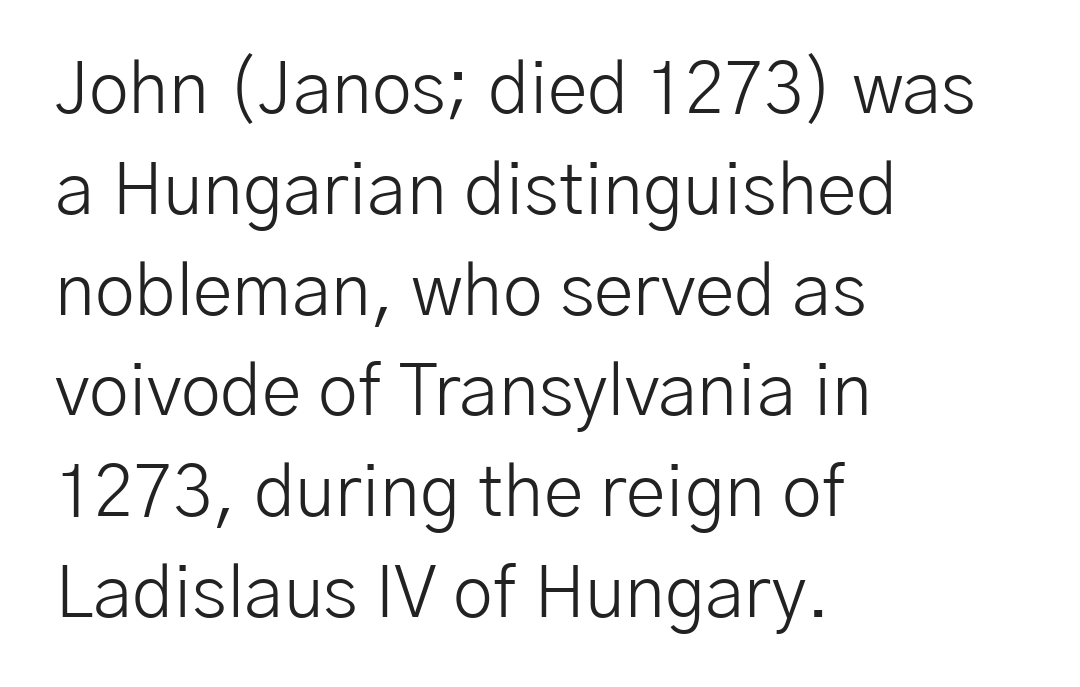
The face used here is rendered with its standard letterfit. The passage shown is typed in a proportional face where columns would drift. The typesetter chose a ragged-right arrangement here. No extra ink here — the face is not bold.
